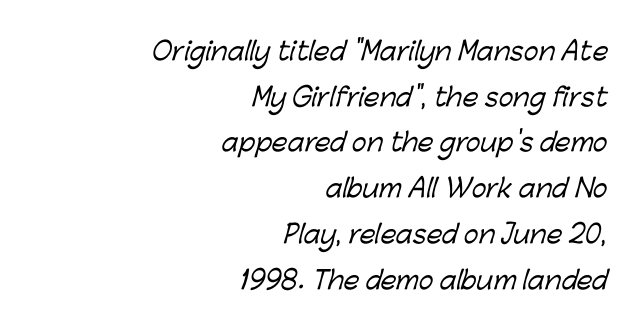
Nobody touched the tracking dial on this one. Glance below the letters and you will spot only blank space. A flush-right, rag-left setting is used for this passage.
